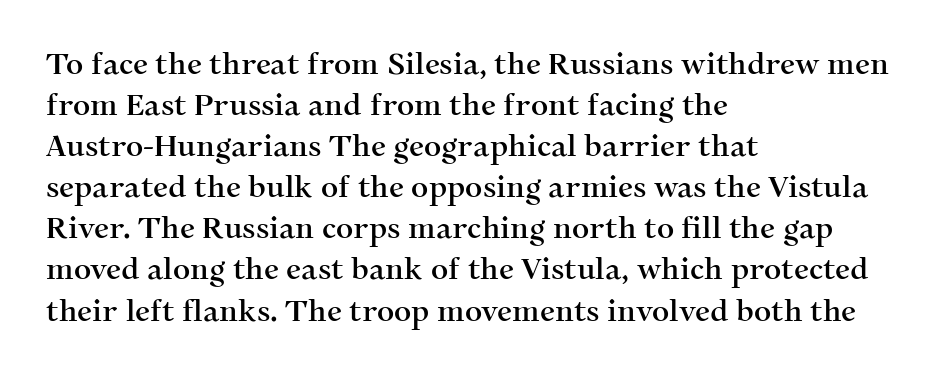
Honestly, the row spacing looks completely unremarkable. A typesetter would call this proportional, since set widths differ per character. Letterform terminals end in serifs throughout the passage. Characters remain perfectly vertical along every line.
